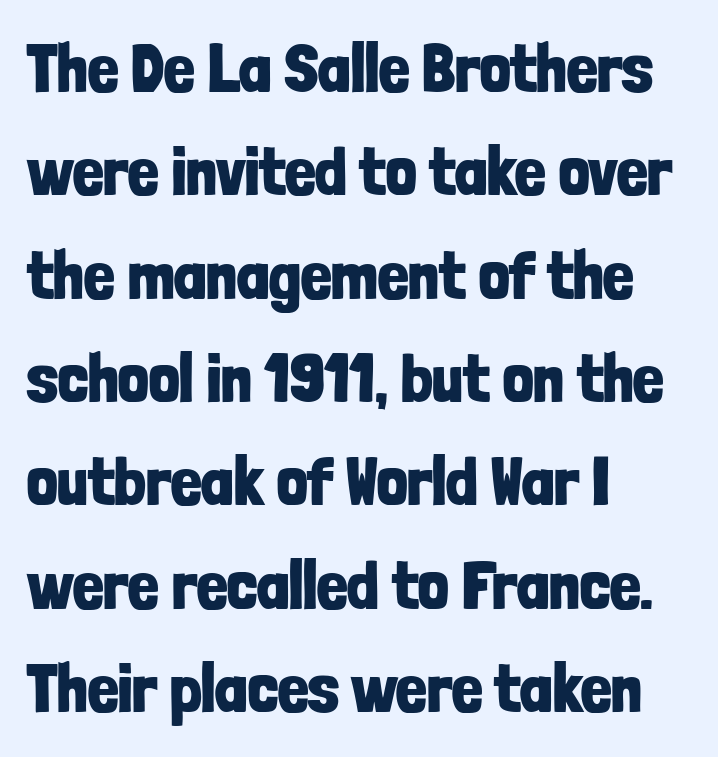
Q: Is the text bold? A: Yes.
Q: Is the text italic (slanted)? A: No, it is upright.
Q: Is the typeface a serif or a sans-serif typeface? A: Sans-serif.
Q: Is the text underlined? A: No.
Q: How is the paragraph aligned? A: Left-aligned.
Q: Is the spacing between letters normal or unusually wide? A: Normal.
Q: Is the spacing between lines tight, normal or loose? A: Normal.
Q: Width (condensed, normal, or wide)? A: Condensed.
Q: Stroke contrast? A: Low.
Q: x-height? A: Medium.
Q: Monospaced? A: No.
